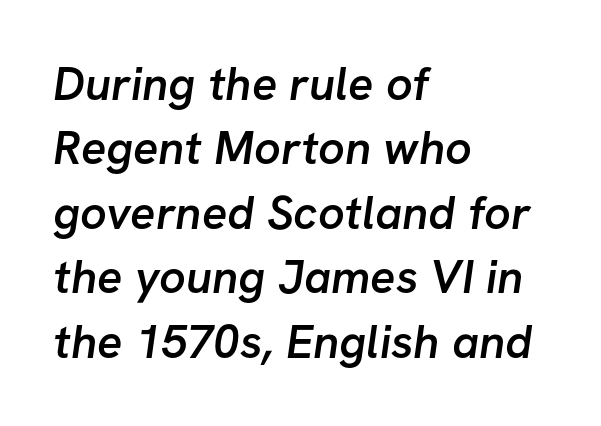
The image shows 47 px semibold sans-serif type; set left-aligned, normal line spacing (1.37x), normal letter spacing, not underlined; low stroke contrast and a medium x-height.
